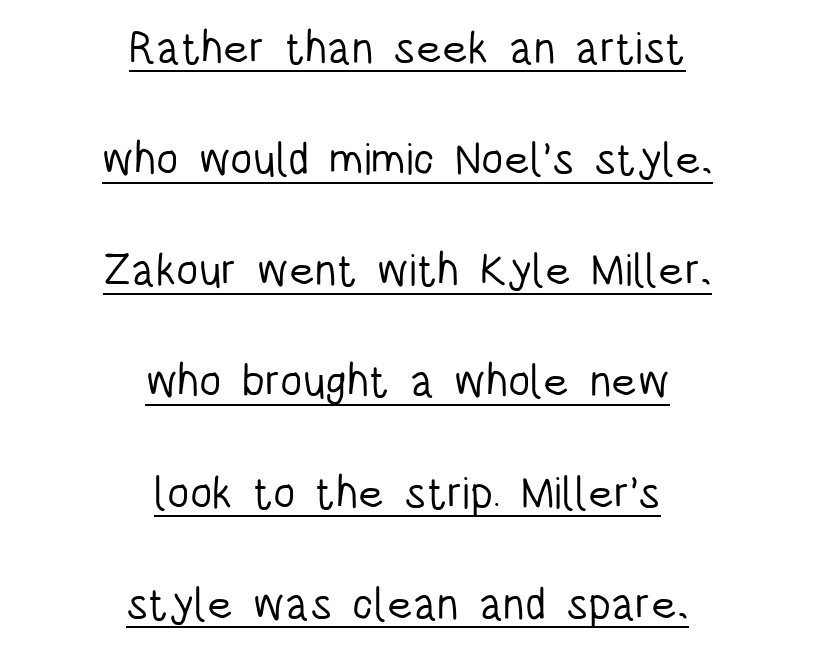
Each letter keeps its own natural width here, so spacing adapts to shape. Does the type have serifs? No, each stem ends abruptly. Stroke thickness stays within the range of a standard reading face or lighter. The string is rendered with underlining switched on. Nothing unusual about the tracking: characters are spaced as the font intends.
